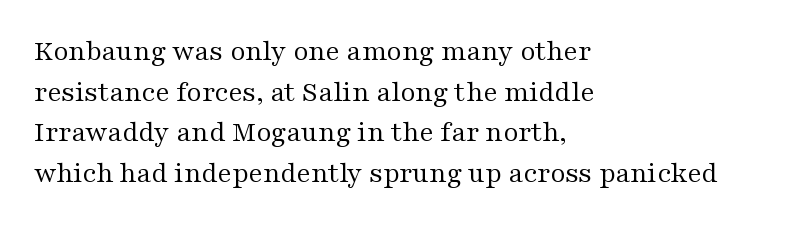
Q: Is the text bold? A: No.
Q: Is the text italic (slanted)? A: No, it is upright.
Q: Is the typeface a serif or a sans-serif typeface? A: Serif.
Q: Is the text underlined? A: No.
Q: How is the paragraph aligned? A: Left-aligned.
Q: Is the spacing between letters normal or unusually wide? A: Normal.
Q: Is the spacing between lines tight, normal or loose? A: Normal.
Q: Width (condensed, normal, or wide)? A: Wide.
Q: Stroke contrast? A: Medium.
Q: x-height? A: Medium.
Q: Monospaced? A: No.
